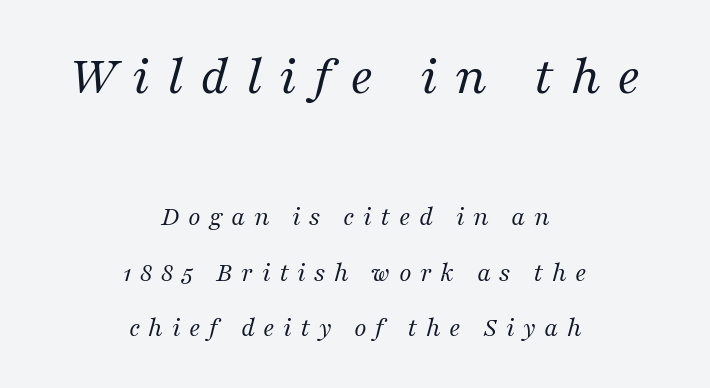
Is this a fixed-width face? No — the glyphs have proportional, varying widths. Is this a sans? No — the strokes have serifs. The type is letterspaced generously, with wide tracking. Notice the wide empty band between every row — that's loose leading. Words float on clear page, feet unadorned.
